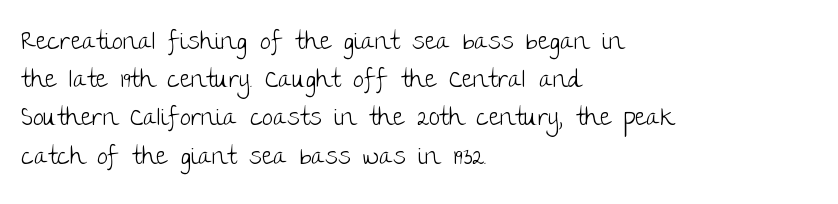
The glyphs are unaccompanied by any horizontal stroke below them. Posture: vertical. These lines keep a tight, regular rhythm from letter to letter. Interline gaps are of average width in this sample. The paragraph shown leans on its left margin.
